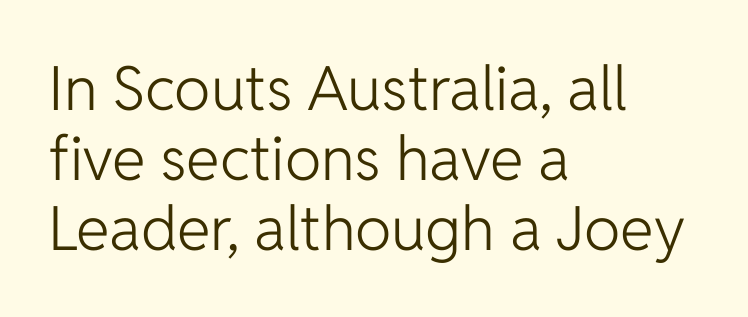
{"serif": "no", "italic": "no", "bold": "no", "weight": "light", "width": "normal", "stroke_contrast": "low", "x_height": "medium", "monospaced": "no", "underline": "no", "align": "left", "line_spacing": "tight", "line_spacing_ratio": 1.15, "letter_spacing": "normal", "letter_spacing_em": 0.0, "glyph_px": 61}
